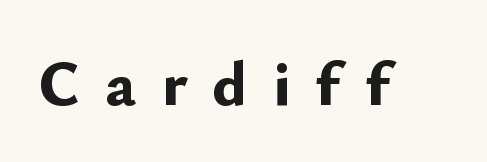
The image shows 63 px bold sans-serif type, upright; set unusually wide letter spacing (+0.41 em), not underlined; low stroke contrast and a small x-height.
